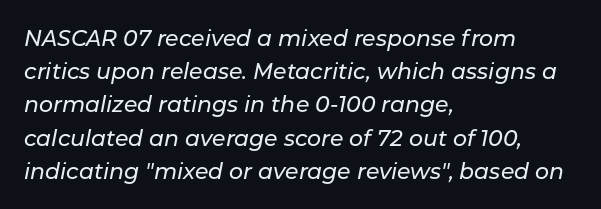
If you drew a ruler down the left edge, every line would touch it. Normally led — the rows are evenly, conventionally spaced. The passage shown has conventional tracking throughout. Honestly, there is no underline to notice here at all. Designer's note — italics engaged.
